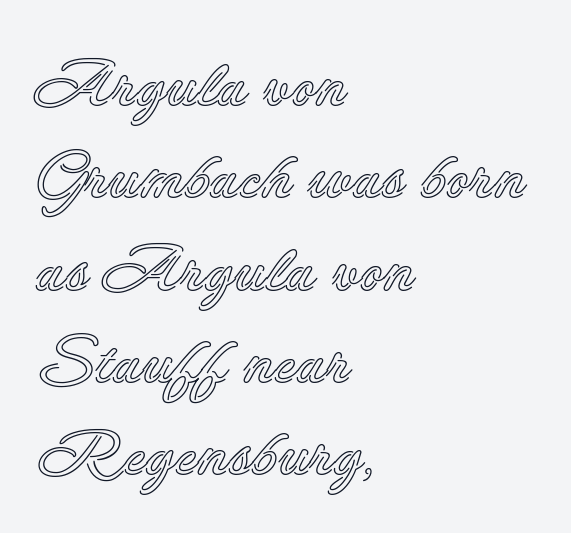
{"width": "normal", "x_height": "small", "monospaced": "no", "underline": "no", "align": "left", "line_spacing": "normal", "line_spacing_ratio": 1.42, "letter_spacing": "normal", "letter_spacing_em": 0.0, "glyph_px": 65}
